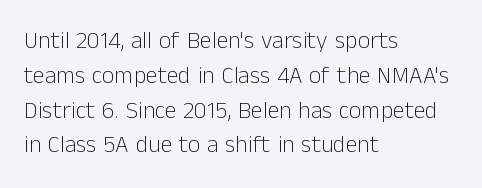
{"italic": "no", "bold": "no", "underline": "no", "align": "left", "line_spacing": "normal", "line_spacing_ratio": 1.45, "letter_spacing": "normal", "letter_spacing_em": 0.0, "glyph_px": 24}
